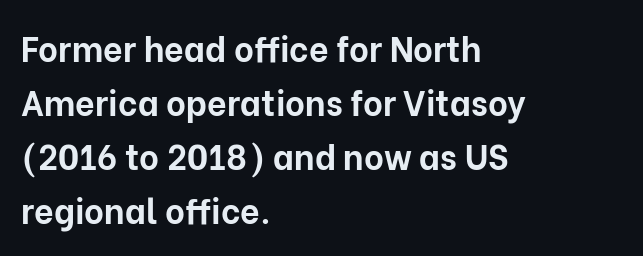
Characters follow at the spacing the type designer built in. Left-aligned paragraph, ragged on the right. Note the varied advance widths — an 'i' is clearly narrower than an 'm'. Its strokes are broad and dark, the hallmark of bold type. Is this a sans? Yes — the strokes have no serifs. What's the leading like? Ordinary, nothing unusual.
